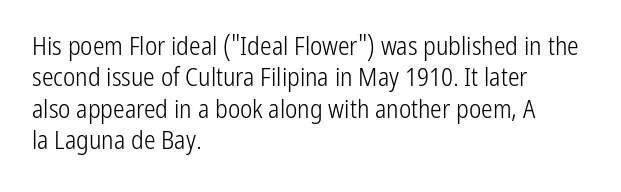
The image shows 26 px text type, upright; set left-aligned, line spacing 1.21x, normal letter spacing, not underlined.
